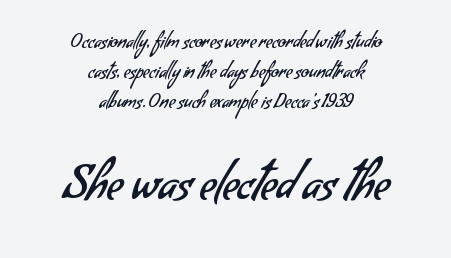
{"serif": "no", "bold": "no", "weight": "regular", "width": "normal", "stroke_contrast": "low", "x_height": "small", "monospaced": "no", "underline": "no", "align": "center", "line_spacing": "normal", "line_spacing_ratio": 1.67, "letter_spacing": "normal", "letter_spacing_em": 0.0, "larger_block": "second", "size_ratio": 2.5, "glyph_px": 45}
